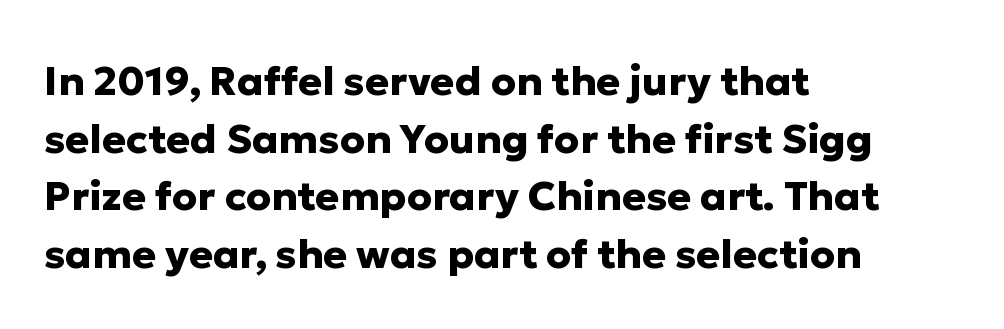
Do the characters align in a grid? No, the font is proportional. Left-aligned paragraph, ragged on the right. Tall strokes in this sample are plumb rather than angled. Any mark beneath the type? The region is blank. The designer left line spacing at the default. Check where the strokes stop: nothing finishes them off — pure sans.
